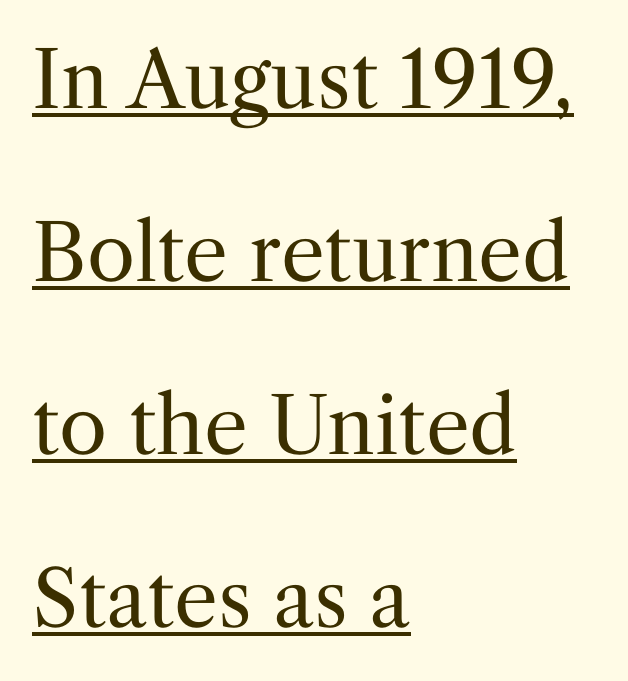
Q: Is the text bold? A: No.
Q: Is the text italic (slanted)? A: No, it is upright.
Q: Is the typeface a serif or a sans-serif typeface? A: Serif.
Q: Is the text underlined? A: Yes.
Q: How is the paragraph aligned? A: Left-aligned.
Q: Is the spacing between letters normal or unusually wide? A: Normal.
Q: Is the spacing between lines tight, normal or loose? A: Loose.
Q: Width (condensed, normal, or wide)? A: Normal.
Q: Stroke contrast? A: Medium.
Q: x-height? A: Medium.
Q: Monospaced? A: No.
